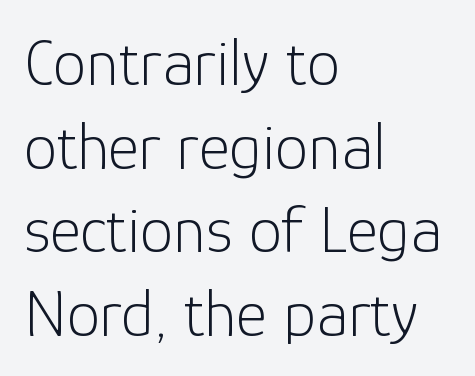
Q: Is the text bold? A: No.
Q: Is the text italic (slanted)? A: No, it is upright.
Q: Is the typeface a serif or a sans-serif typeface? A: Sans-serif.
Q: Is the text underlined? A: No.
Q: How is the paragraph aligned? A: Left-aligned.
Q: Is the spacing between letters normal or unusually wide? A: Normal.
Q: Is the spacing between lines tight, normal or loose? A: Normal.
Q: Width (condensed, normal, or wide)? A: Normal.
Q: Stroke contrast? A: Low.
Q: x-height? A: Medium.
Q: Monospaced? A: No.
